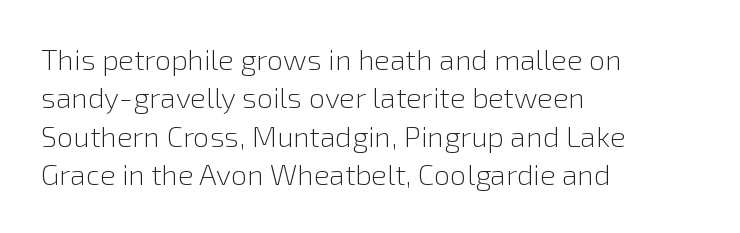
Posture: straight, roman, zero tilt. Each stroke keeps to a modest, everyday thickness or less. Type without underlining. The ragged edge is on the right, which tells us the setting is flush left. The rendering uses natural spacing where letterforms have individual widths. Look at the bottom of the vertical strokes: they stop flat, with no serifs.
